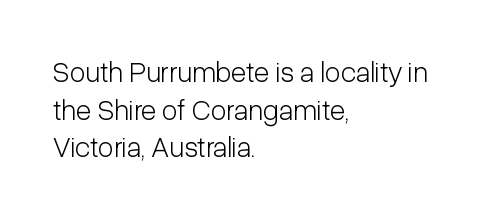
{"serif": "no", "italic": "no", "bold": "no", "weight": "light", "width": "condensed", "stroke_contrast": "low", "x_height": "medium", "monospaced": "no", "underline": "no", "align": "left", "line_spacing": "normal", "line_spacing_ratio": 1.3, "letter_spacing": "normal", "letter_spacing_em": 0.0, "glyph_px": 29}
